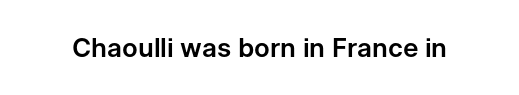
Is there any slant? The stems are plumb. Descenders are the only things crossing below the line. The line texture is even and compact thanks to regular tracking.
